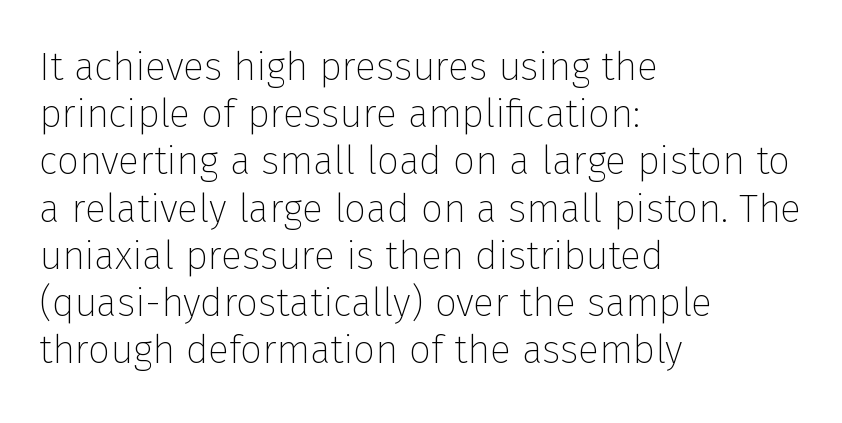
The image shows 39 px thin sans-serif type, upright; set left-aligned, line spacing 1.21x, normal letter spacing, not underlined; low stroke contrast and a medium x-height.
